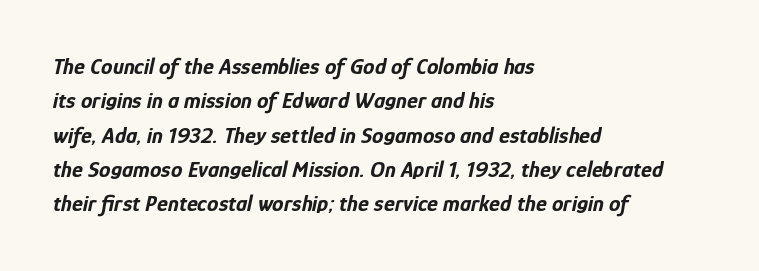
The image shows 23 px bold type, italic (leaning right); set left-aligned, normal line spacing (1.49x), normal letter spacing, not underlined.
